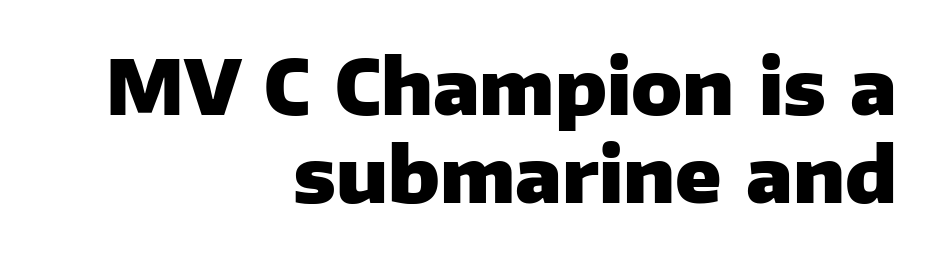
These words are printed bold, with thick strokes throughout. Compared with typical body copy, the letter spacing here is the same. Serif or sans? Sans — the stroke terminals are bare. The passage shown is typed in a proportional face where columns would drift. The strip under each line holds only bare page. Quick note: not italic, upright.
